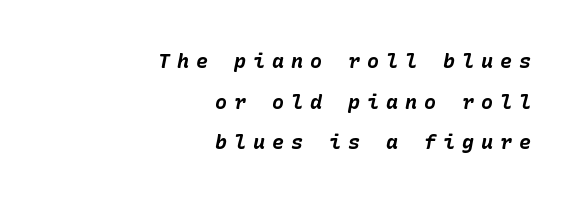
Q: Is the text bold? A: Yes.
Q: Is the text italic (slanted)? A: Yes, it leans right by about 10 degrees.
Q: Is the text underlined? A: No.
Q: How is the paragraph aligned? A: Right-aligned.
Q: Is the spacing between letters normal or unusually wide? A: Unusually wide.
Q: Is the spacing between lines tight, normal or loose? A: Loose.
